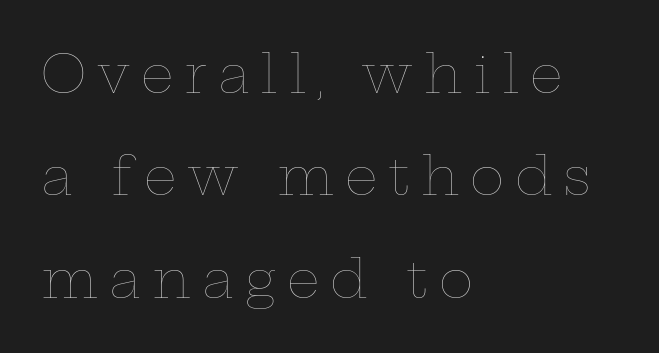
The image shows 52 px thin, wide type, upright; set left-aligned, loose line spacing (1.97x), unusually wide letter spacing (+0.21 em), not underlined; low stroke contrast and a medium x-height.
